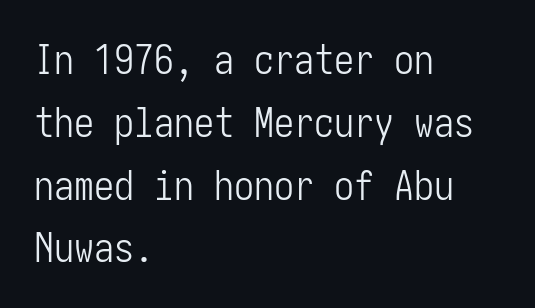
Q: Is the text bold? A: No.
Q: Is the text italic (slanted)? A: No, it is upright.
Q: Is the typeface a serif or a sans-serif typeface? A: Sans-serif.
Q: Is the text underlined? A: No.
Q: How is the paragraph aligned? A: Left-aligned.
Q: Is the spacing between letters normal or unusually wide? A: Normal.
Q: Is the spacing between lines tight, normal or loose? A: Normal.
Q: Width (condensed, normal, or wide)? A: Condensed.
Q: Stroke contrast? A: Low.
Q: x-height? A: Medium.
